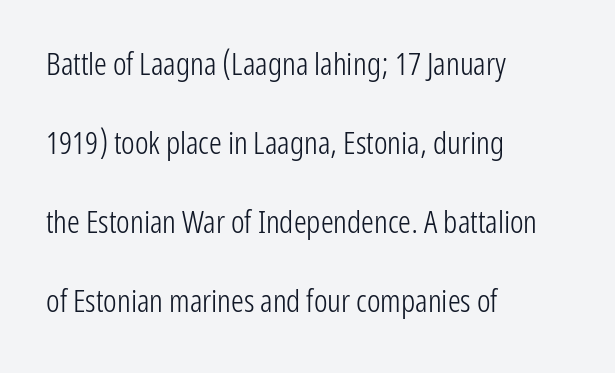
{"serif": "no", "italic": "no", "bold": "no", "weight": "light", "width": "condensed", "stroke_contrast": "low", "x_height": "medium", "monospaced": "no", "underline": "no", "align": "left", "line_spacing": "loose", "line_spacing_ratio": 2.47, "letter_spacing": "normal", "letter_spacing_em": 0.0, "glyph_px": 32}
